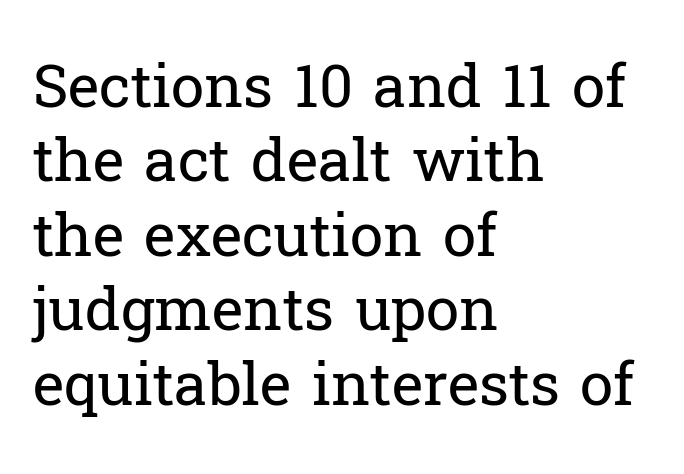
Q: Is the text bold? A: No.
Q: Is the text italic (slanted)? A: No, it is upright.
Q: Is the typeface a serif or a sans-serif typeface? A: Serif.
Q: Is the text underlined? A: No.
Q: How is the paragraph aligned? A: Left-aligned.
Q: Is the spacing between letters normal or unusually wide? A: Normal.
Q: Width (condensed, normal, or wide)? A: Normal.
Q: Stroke contrast? A: Low.
Q: x-height? A: Medium.
Q: Monospaced? A: No.
